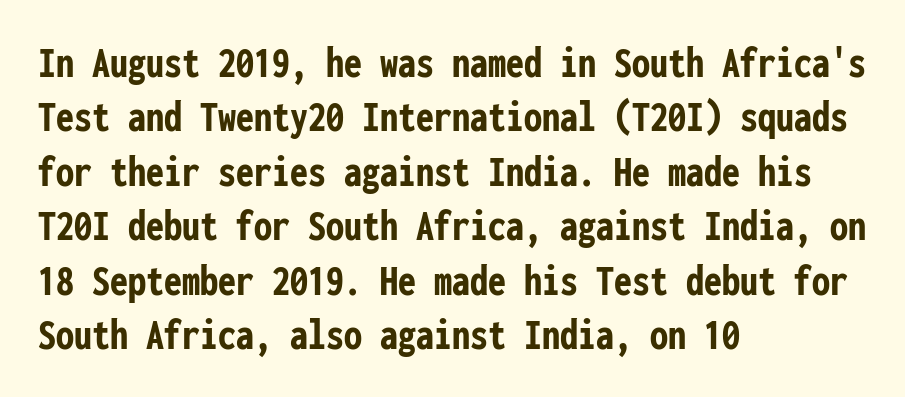
The image shows 45 px semibold, condensed sans-serif type, upright, monospaced; set left-aligned, line spacing 1.21x, normal letter spacing, not underlined; low stroke contrast and a medium x-height.
